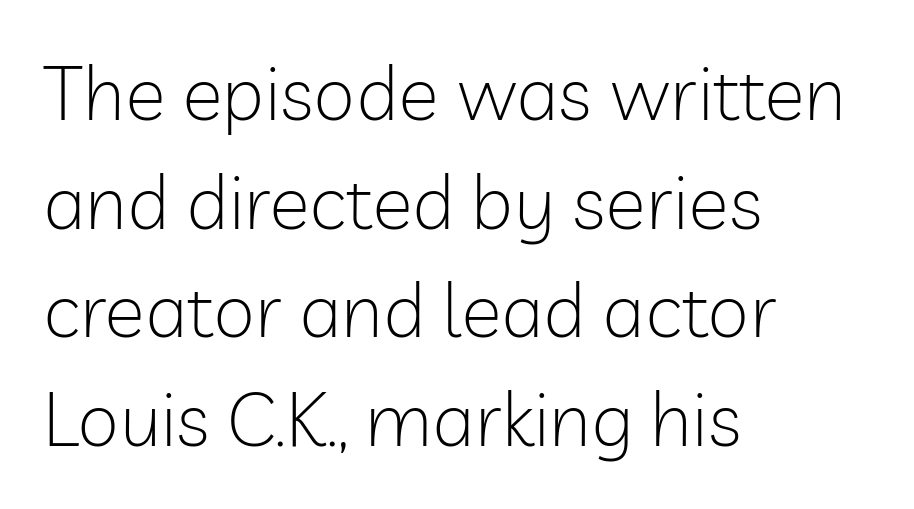
Q: Is the text bold? A: No.
Q: Is the text italic (slanted)? A: No, it is upright.
Q: Is the typeface a serif or a sans-serif typeface? A: Sans-serif.
Q: Is the text underlined? A: No.
Q: How is the paragraph aligned? A: Left-aligned.
Q: Is the spacing between letters normal or unusually wide? A: Normal.
Q: Is the spacing between lines tight, normal or loose? A: Normal.
Q: Width (condensed, normal, or wide)? A: Normal.
Q: Stroke contrast? A: Low.
Q: x-height? A: Medium.
Q: Monospaced? A: No.
